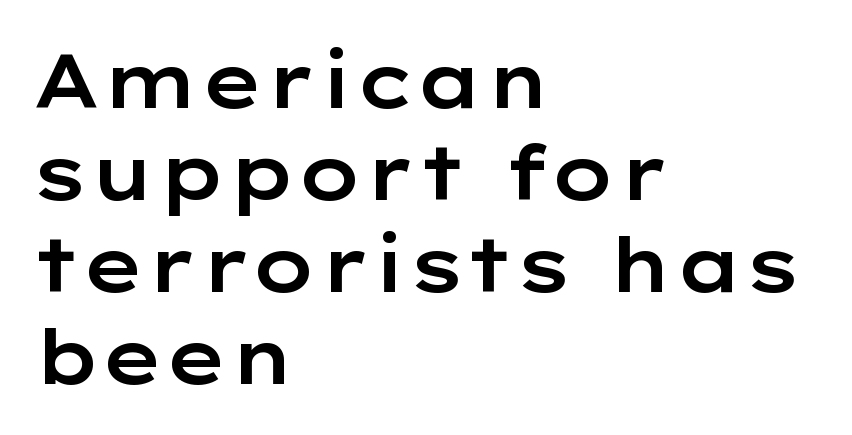
{"serif": "no", "italic": "no", "width": "wide", "stroke_contrast": "low", "x_height": "medium", "monospaced": "no", "underline": "no", "align": "left", "line_spacing_ratio": 1.21, "letter_spacing": "normal", "letter_spacing_em": 0.0, "glyph_px": 76}
